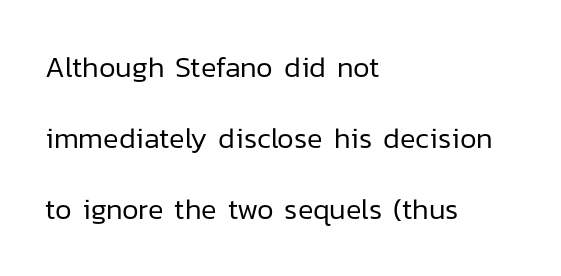
If you drew a line through each stem, it would be perfectly vertical. Rule under the text: the space is simply empty. The letters look calm and open, with moderate or lighter stems. The rendering uses a large line-height, opening up the rows.
